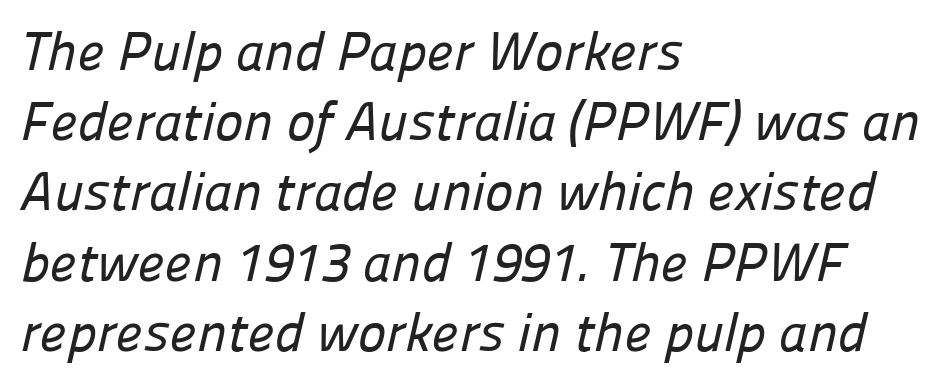
Words float on clear page, feet unadorned. Observe the absence of serifs on each vertical stroke in this sample. The block of text has a typical density, with ordinary space between rows. The passage shown is typed in a proportional face where columns would drift. Letter spacing: default. The typesetter chose a ragged-right arrangement here.
